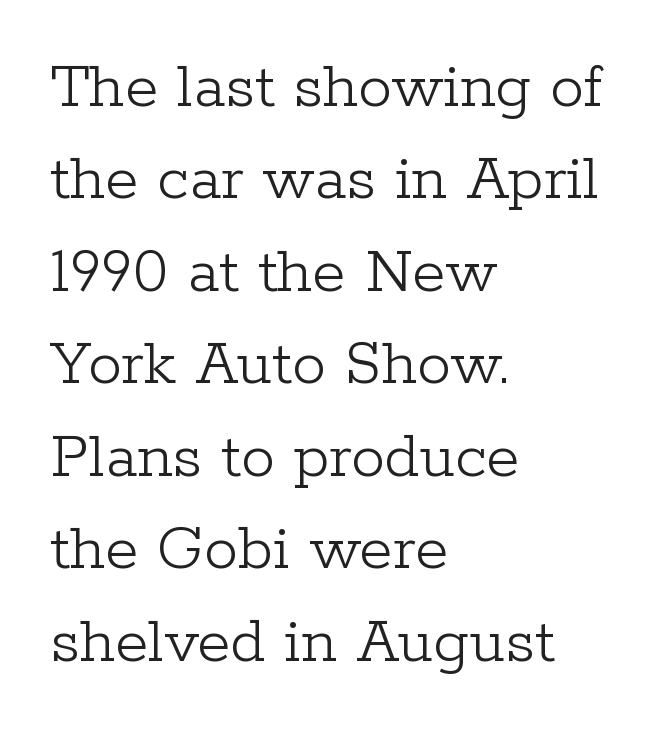
The letters look calm and open, with moderate or lighter stems. Nobody touched the tracking dial on this one. Little horizontal feet cap the strokes, marking this as serif type. The passage shown is typed in a proportional face where columns would drift. The lines in this sample share a left origin and differ only in where they stop.
